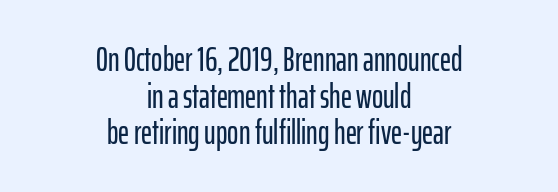
Q: Is the text italic (slanted)? A: No, it is upright.
Q: Is the typeface a serif or a sans-serif typeface? A: Sans-serif.
Q: Is the text underlined? A: No.
Q: How is the paragraph aligned? A: Centered.
Q: Is the spacing between letters normal or unusually wide? A: Normal.
Q: Is the spacing between lines tight, normal or loose? A: Tight.
Q: Width (condensed, normal, or wide)? A: Condensed.
Q: Stroke contrast? A: Low.
Q: x-height? A: Medium.
Q: Monospaced? A: No.
